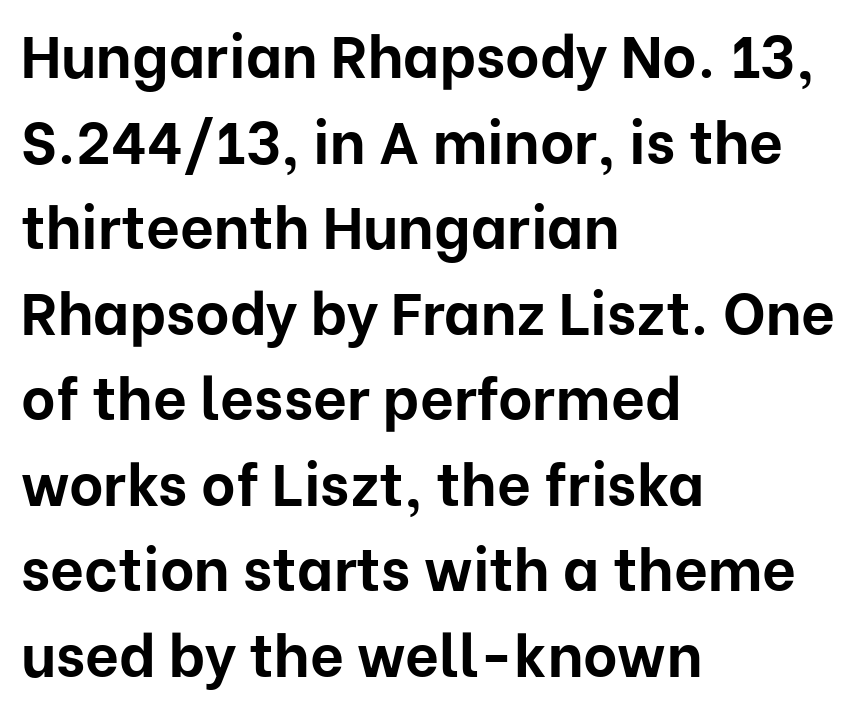
{"serif": "no", "italic": "no", "bold": "yes", "weight": "bold", "width": "normal", "stroke_contrast": "low", "x_height": "medium", "monospaced": "no", "underline": "no", "align": "left", "line_spacing": "normal", "line_spacing_ratio": 1.45, "letter_spacing": "normal", "letter_spacing_em": 0.0, "glyph_px": 59}
